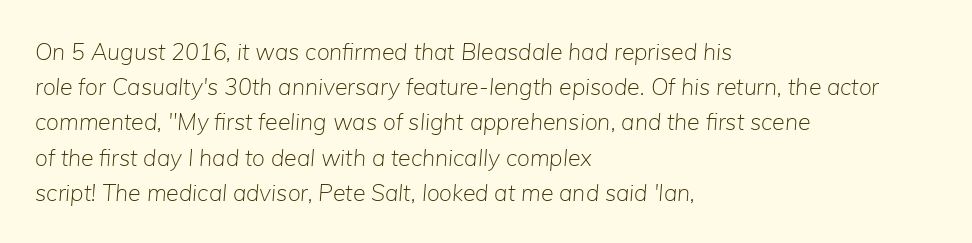
Q: Is the text bold? A: No.
Q: Is the text italic (slanted)? A: Yes, it leans right by about 5 degrees.
Q: Is the text underlined? A: No.
Q: How is the paragraph aligned? A: Left-aligned.
Q: Is the spacing between letters normal or unusually wide? A: Normal.
Q: Is the spacing between lines tight, normal or loose? A: Normal.
